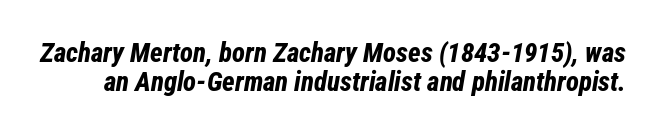
Q: Is the text bold? A: Yes.
Q: Is the text italic (slanted)? A: Yes, it leans right by about 12 degrees.
Q: Is the text underlined? A: No.
Q: Is the spacing between letters normal or unusually wide? A: Normal.
Q: Is the spacing between lines tight, normal or loose? A: Tight.
